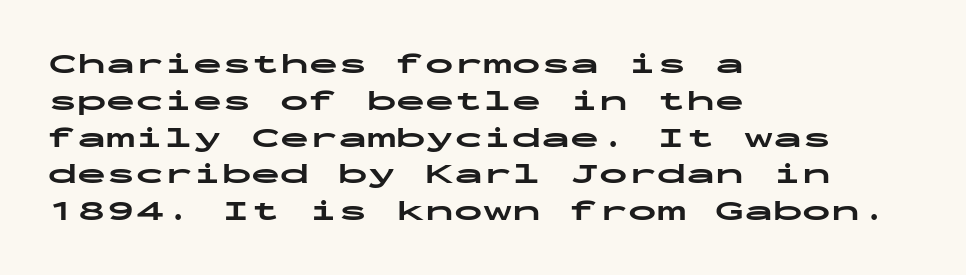
Q: Is the text bold? A: Yes.
Q: Is the text italic (slanted)? A: No, it is upright.
Q: Is the typeface a serif or a sans-serif typeface? A: Sans-serif.
Q: Is the text underlined? A: No.
Q: How is the paragraph aligned? A: Left-aligned.
Q: Is the spacing between letters normal or unusually wide? A: Normal.
Q: Is the spacing between lines tight, normal or loose? A: Normal.
Q: Width (condensed, normal, or wide)? A: Wide.
Q: Stroke contrast? A: Low.
Q: x-height? A: Medium.
Q: Monospaced? A: Yes.
